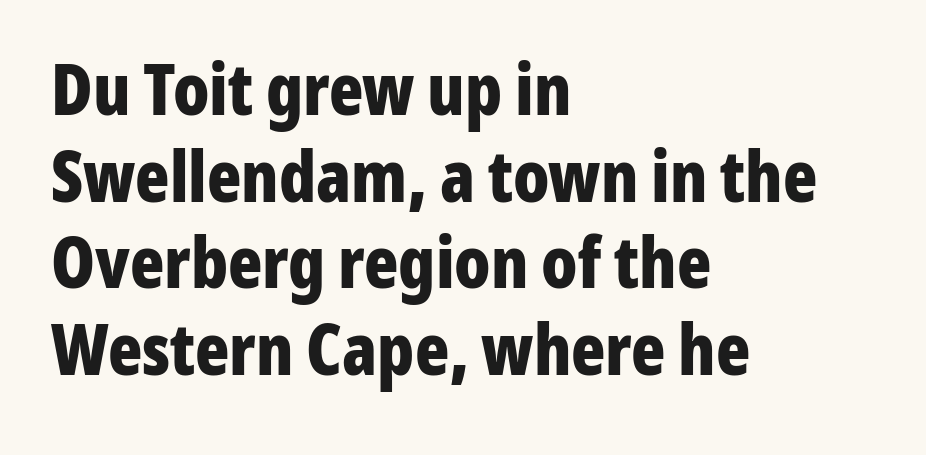
The image shows 71 px bold, condensed sans-serif type, upright; set left-aligned, line spacing 1.22x, normal letter spacing, not underlined; low stroke contrast and a medium x-height.
